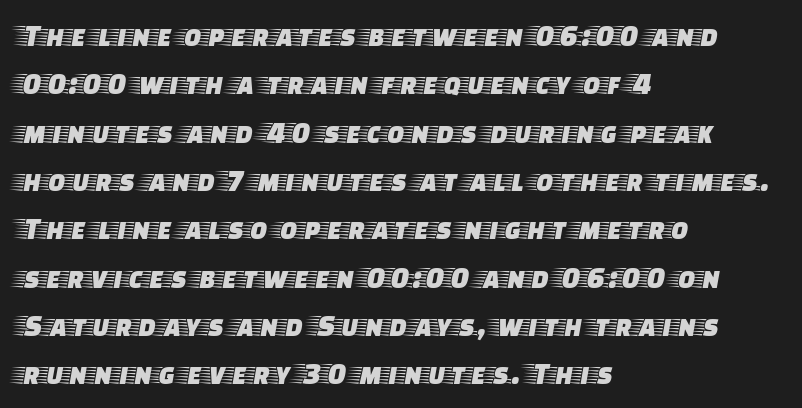
The image shows 32 px wide serif type; set left-aligned, normal line spacing (1.51x), normal letter spacing, not underlined; low stroke contrast and a large x-height.
